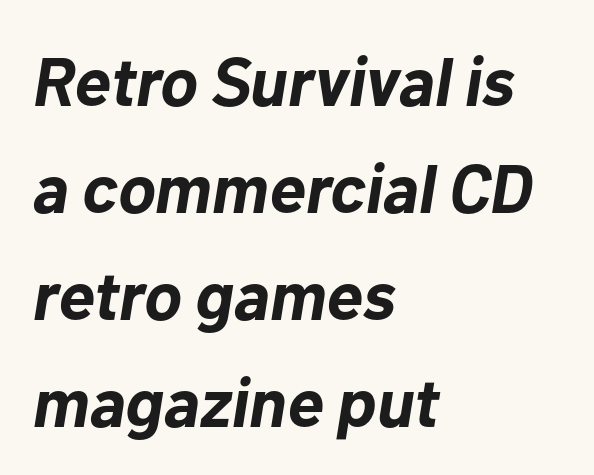
The image shows 69 px bold type, italic (leaning right); set left-aligned, normal line spacing (1.55x), normal letter spacing, not underlined; low stroke contrast and a medium x-height.
